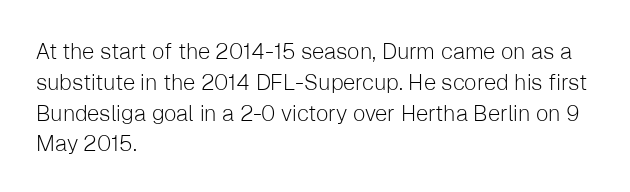
The image shows 22 px text type, upright; set left-aligned, normal line spacing (1.4x), normal letter spacing, not underlined.
